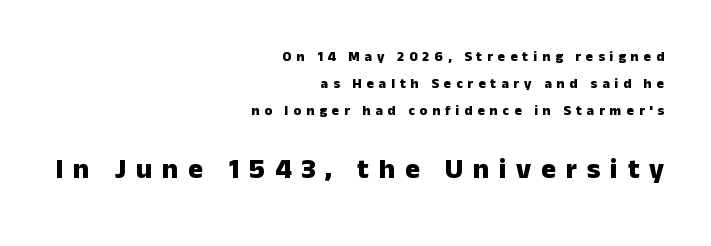
The image shows 28 px heavy sans-serif type, upright; set right-aligned, loose line spacing (1.93x), unusually wide letter spacing (+0.35 em), not underlined; the second (bottom) block is 2.0x larger; low stroke contrast and a medium x-height.
